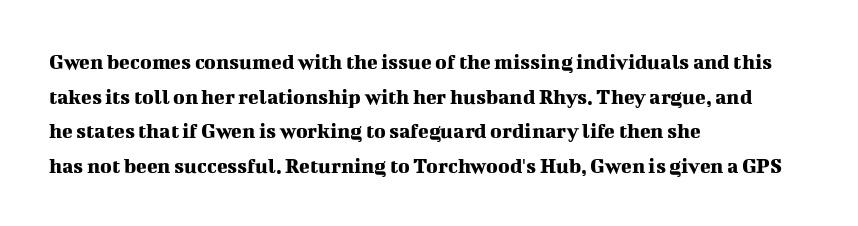
{"italic": "no", "underline": "no", "align": "left", "line_spacing": "normal", "line_spacing_ratio": 1.57, "letter_spacing": "normal", "letter_spacing_em": 0.0, "glyph_px": 22}
